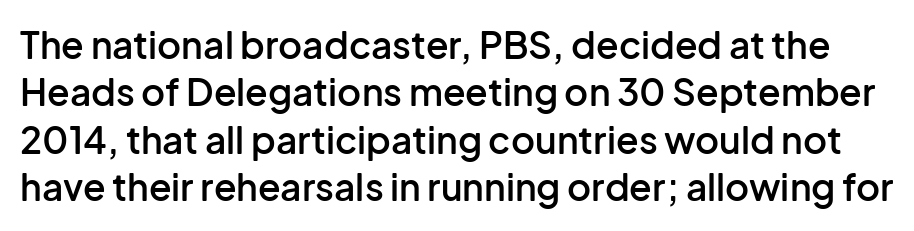
Descender tails drop into unmarked territory. How would I describe the line gaps? Plain and ordinary. Notice the strokes are somewhat thickened but not fully heavy: this is a semibold. Posture: vertical.
